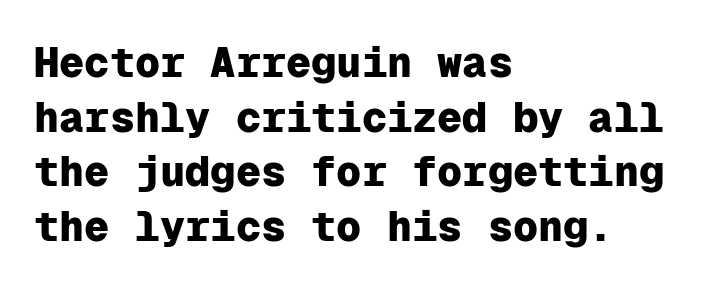
The image shows 42 px heavy sans-serif type, upright, monospaced; set left-aligned, normal line spacing (1.3x), normal letter spacing, not underlined; low stroke contrast and a medium x-height.
